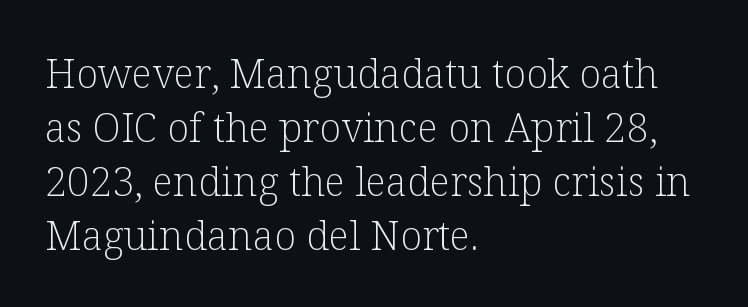
{"serif": "yes", "italic": "no", "bold": "no", "weight": "light", "width": "normal", "stroke_contrast": "low", "x_height": "medium", "monospaced": "no", "underline": "no", "align": "left", "line_spacing": "normal", "line_spacing_ratio": 1.35, "letter_spacing": "normal", "letter_spacing_em": 0.0, "glyph_px": 40}
